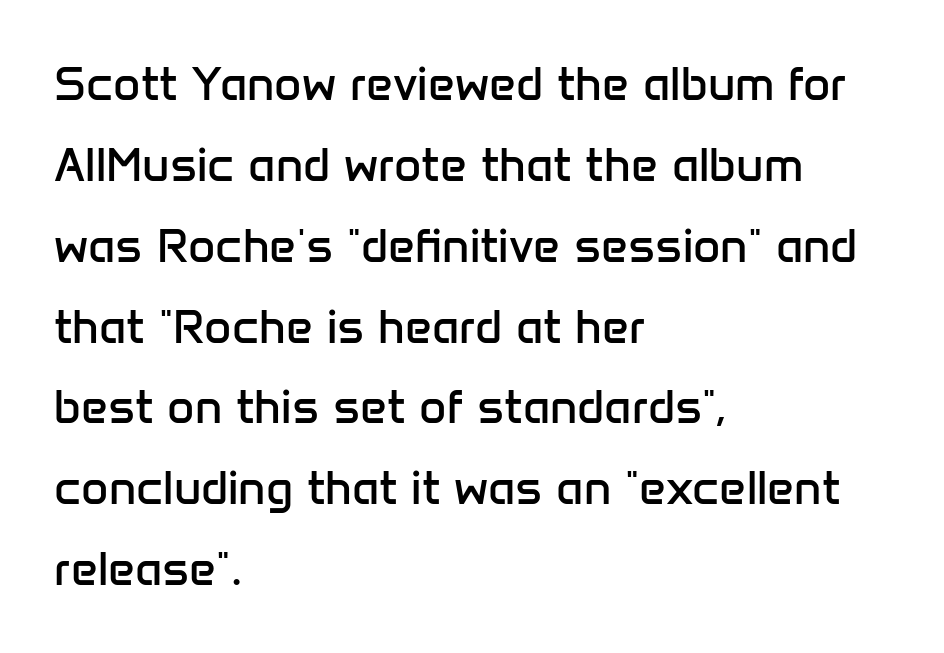
The font sits on the lighter half of the weight spectrum, regular included. A student would call this left alignment; a typographer would say flush left, rag right. Type style note: lacks serifs. The face used here is rendered with its standard letterfit. This rendering features lettering with no underline.
